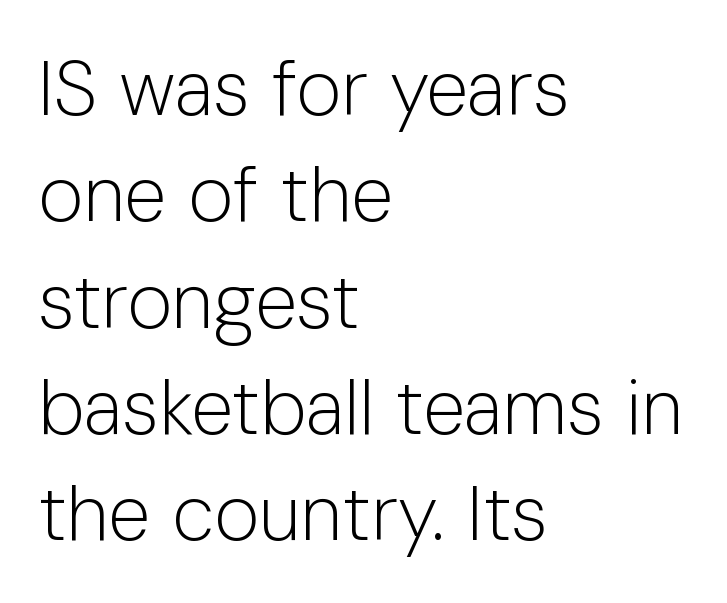
{"serif": "no", "italic": "no", "bold": "no", "weight": "light", "width": "normal", "stroke_contrast": "low", "x_height": "medium", "monospaced": "no", "underline": "no", "align": "left", "line_spacing": "normal", "line_spacing_ratio": 1.38, "letter_spacing": "normal", "letter_spacing_em": 0.0, "glyph_px": 77}
